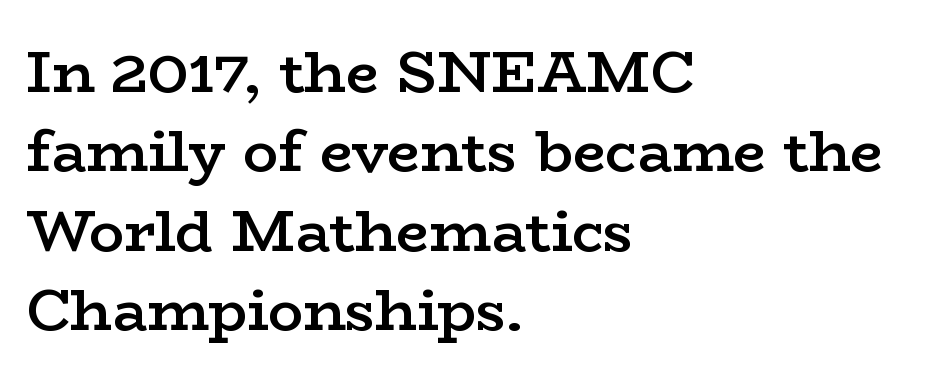
The space beneath each line is pristine and unruled. Notice how the passage keeps a crisp vertical edge on the left only. Is there any slant? The stems are plumb. You can tell from the footed stems that serif type was used. Note the varied advance widths — an 'i' is clearly narrower than an 'm'. The tracking reads as untouched default to a designer's eye.
